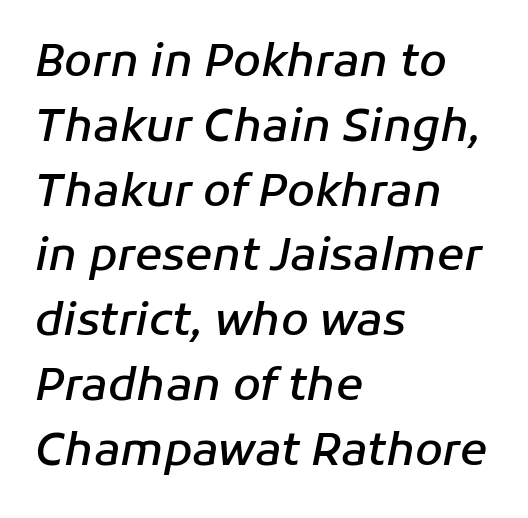
Honestly, there is no underline to notice here at all. One-word summary of the alignment: left. In terms of leading, this rendering sits right in the middle. Nobody touched the tracking dial on this one. Here the designer chose a conventional face with non-uniform glyph widths.
